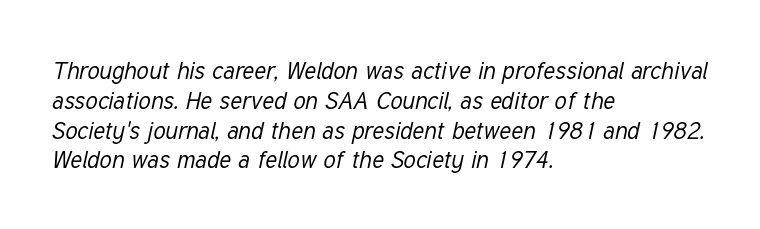
The image shows 24 px text type, italic (leaning right); set left-aligned, line spacing 1.24x, normal letter spacing, not underlined.
